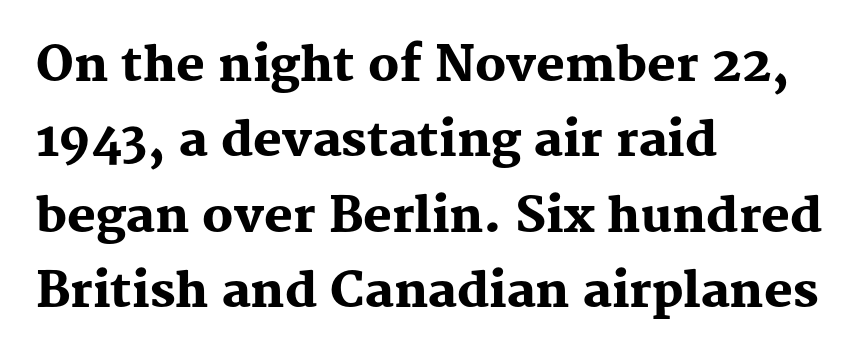
The typeface chosen for these lines features serifs. The rendering uses natural spacing where letterforms have individual widths. Here the glyphs are tracked normally, forming tight word shapes. Any mark beneath the type? The region is blank. This is roman type, the default non-slanted kind. Heavy, bold letterforms.
